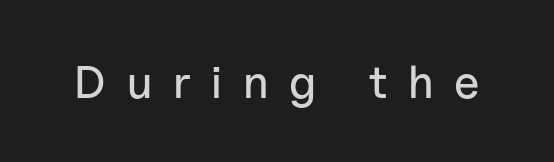
Characters follow at a spacing far wider than the type designer built in. Do the letters lean? They stand straight. Nobody drew a line under any word here. Grotesque or geometric, the face here clearly has no serifs.
